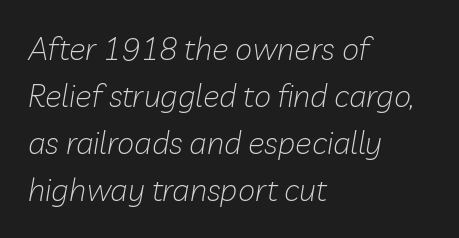
{"italic": "yes", "lean": "right", "slant_degrees": 10, "bold": "no", "weight": "light", "width": "normal", "stroke_contrast": "low", "x_height": "medium", "monospaced": "no", "underline": "no", "align": "left", "line_spacing": "normal", "line_spacing_ratio": 1.52, "letter_spacing": "normal", "letter_spacing_em": 0.0, "glyph_px": 31}
